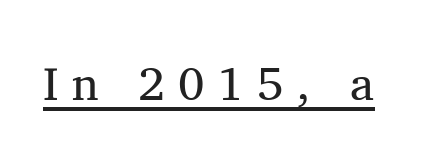
I'd call this a serif setting — the letters wear small feet. This sample has the flowing, uneven cadence of proportional lettering. The words here are underlined. No heavy texture on the line: the type isn't bold. Every stem runs plumb, perpendicular to the baseline.
